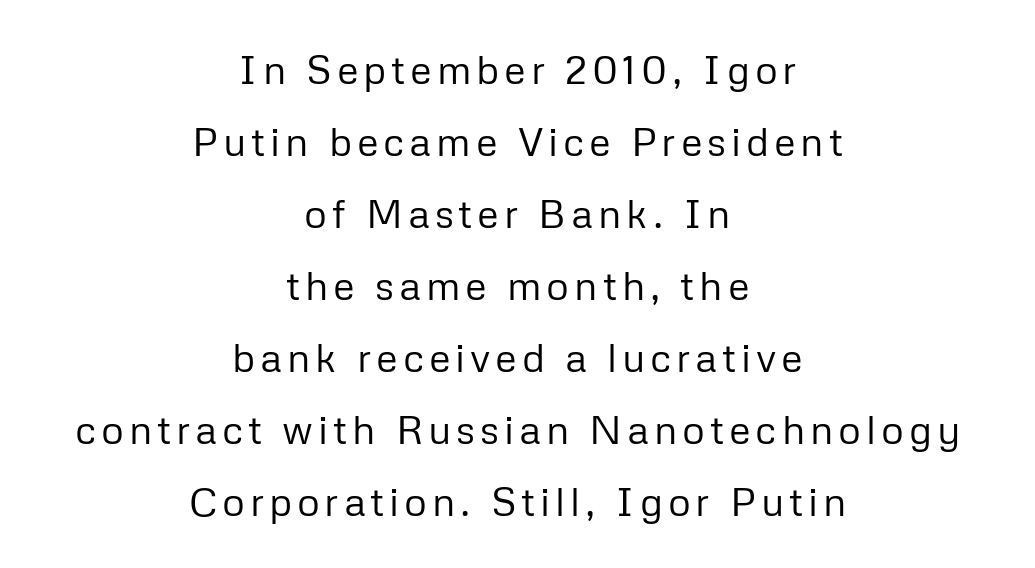
Reading down the block, each line starts at a different indent, mirrored at its end. The area under the type is left untouched. Ordinary non-slanted type is in use. Note the varied advance widths — an 'i' is clearly narrower than an 'm'.
